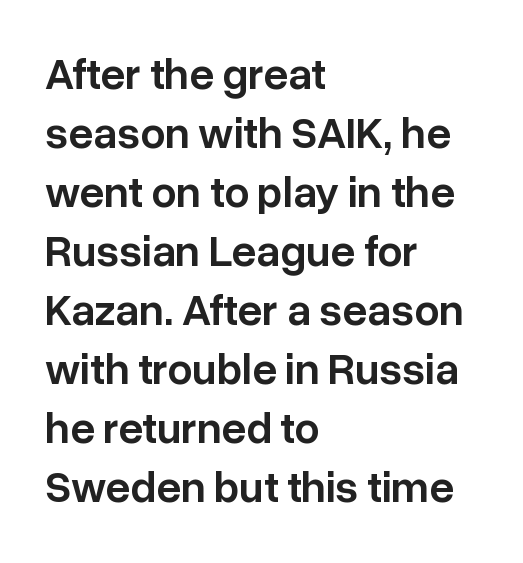
Typographic density is moderately raised because the face is semibold. You could call the tracking neutral — neither tight nor loose. A roman cut, with each character standing at attention. This sample has the flowing, uneven cadence of proportional lettering.
